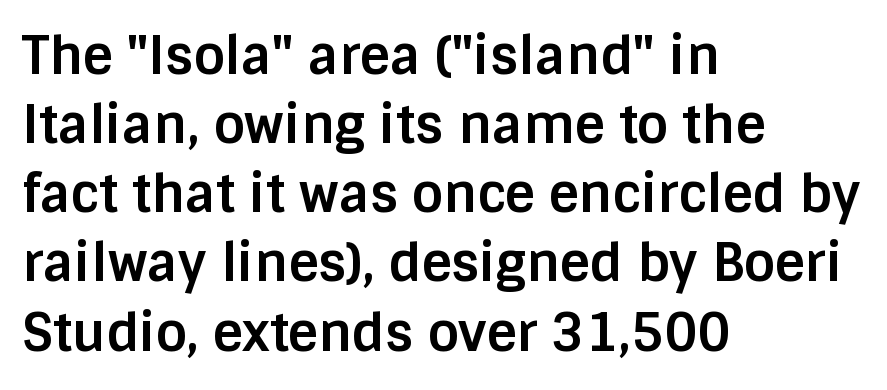
The image shows 52 px bold sans-serif type, upright; set left-aligned, normal line spacing (1.33x), normal letter spacing, not underlined; low stroke contrast and a large x-height.
